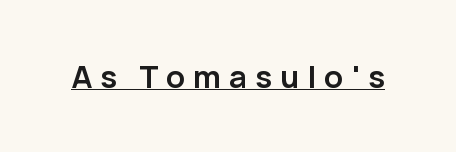
{"serif": "no", "italic": "no", "bold": "yes", "weight": "semibold", "width": "normal", "stroke_contrast": "low", "x_height": "medium", "monospaced": "no", "underline": "yes", "letter_spacing": "wide", "letter_spacing_em": 0.26, "glyph_px": 31}
